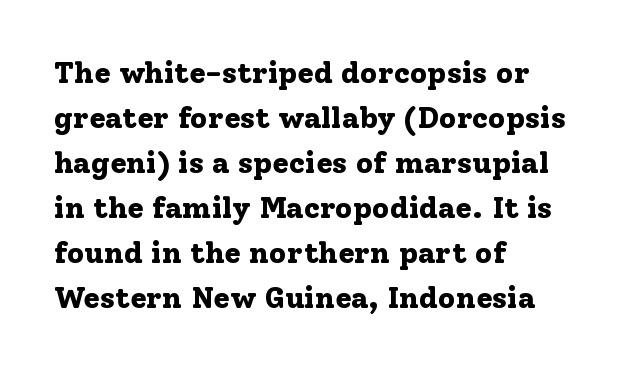
{"serif": "yes", "italic": "no", "bold": "yes", "weight": "bold", "width": "normal", "stroke_contrast": "low", "x_height": "medium", "monospaced": "no", "underline": "no", "align": "left", "line_spacing": "normal", "line_spacing_ratio": 1.5, "letter_spacing": "normal", "letter_spacing_em": 0.0, "glyph_px": 30}
